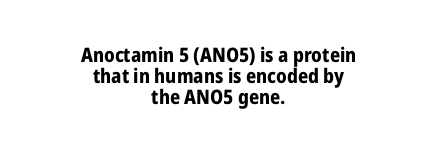
{"italic": "no", "bold": "yes", "underline": "no", "align": "center", "line_spacing": "tight", "line_spacing_ratio": 1.04, "letter_spacing": "normal", "letter_spacing_em": 0.0, "glyph_px": 20}
